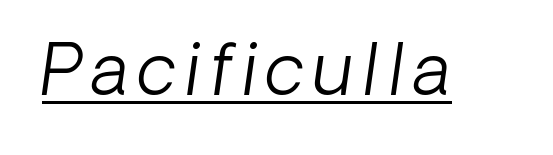
{"italic": "yes", "lean": "right", "slant_degrees": 8, "bold": "no", "weight": "light", "width": "normal", "stroke_contrast": "low", "x_height": "medium", "monospaced": "no", "underline": "yes", "glyph_px": 70}
